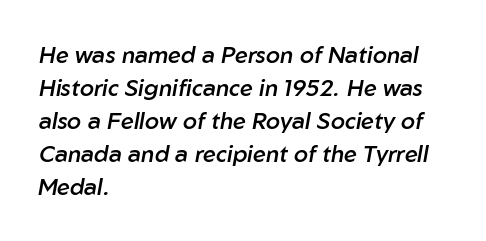
{"italic": "yes", "lean": "right", "slant_degrees": 10, "bold": "semi", "underline": "no", "align": "left", "line_spacing": "normal", "line_spacing_ratio": 1.44, "letter_spacing": "normal", "letter_spacing_em": 0.0, "glyph_px": 23}
